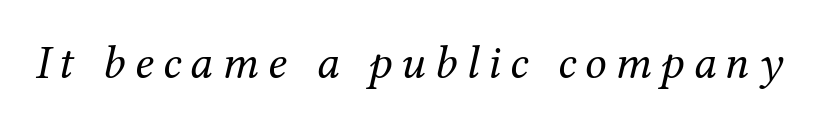
A typesetter would call this proportional, since set widths differ per character. The face looks like a standard text weight, possibly lighter. A typesetter would label this face a serif. You can tell it's italic because the verticals aren't actually vertical. Clear beneath every line of the passage.
